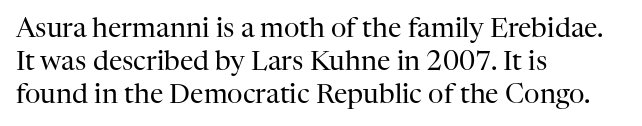
{"italic": "no", "bold": "no", "underline": "no", "align": "left", "line_spacing_ratio": 1.22, "letter_spacing": "normal", "letter_spacing_em": 0.0, "glyph_px": 27}
